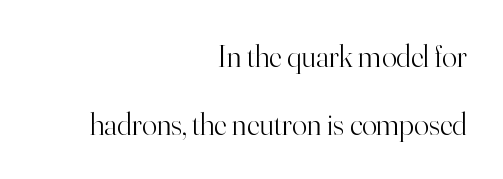
The image shows 31 px light serif type, upright; set right-aligned, loose line spacing (2.18x), normal letter spacing, not underlined; high stroke contrast and a small x-height.
